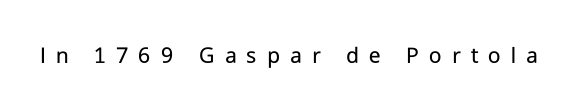
{"italic": "no", "bold": "no", "underline": "no", "letter_spacing": "wide", "letter_spacing_em": 0.42, "glyph_px": 24}
